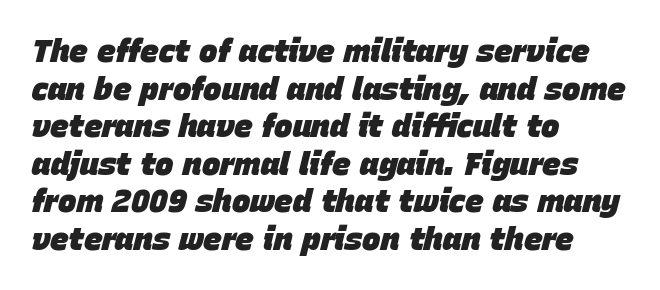
The image shows 31 px heavy type, italic (leaning right); set left-aligned, line spacing 1.21x, normal letter spacing, not underlined; low stroke contrast and a large x-height.
